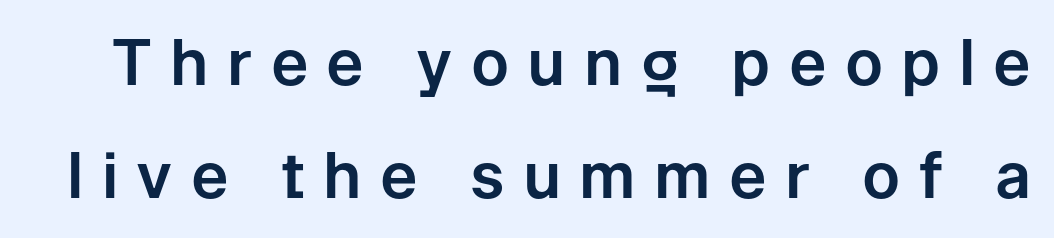
{"serif": "no", "italic": "no", "width": "normal", "stroke_contrast": "low", "x_height": "medium", "monospaced": "no", "underline": "no", "line_spacing_ratio": 1.8, "letter_spacing": "wide", "letter_spacing_em": 0.29, "glyph_px": 63}
